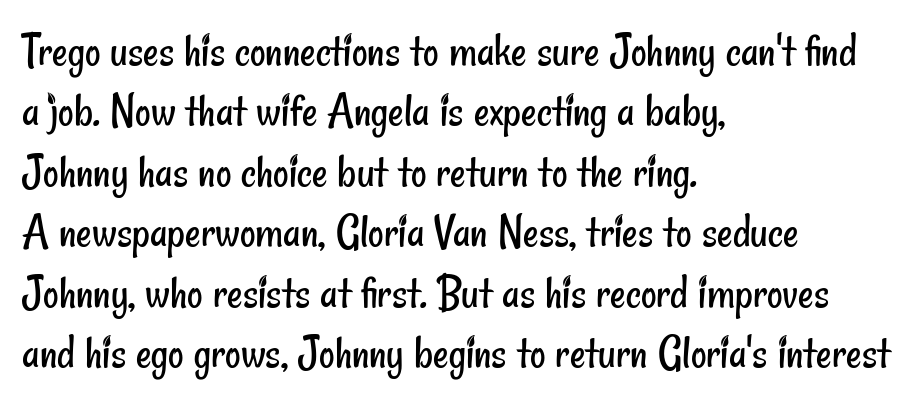
The image shows 48 px regular-weight, condensed sans-serif type; set left-aligned, normal line spacing (1.26x), normal letter spacing, not underlined; low stroke contrast and a small x-height.
